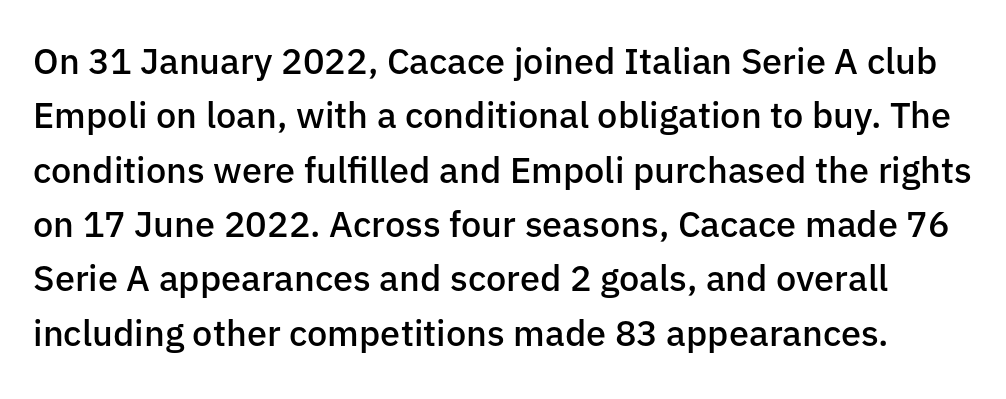
The lettering holds an erect, upright posture throughout. Typographically, this falls in the sans-serif category. Bare-footed words on every line. The face used here is proportionally spaced, like ordinary book or web type.
